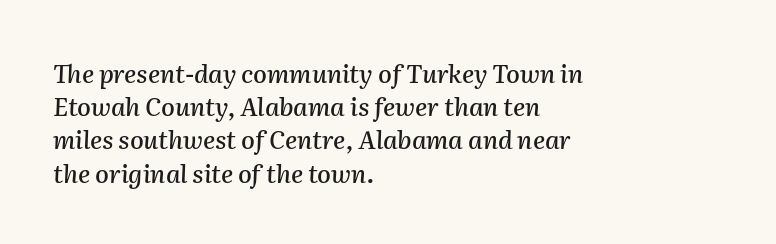
The image shows 25 px text type, italic (leaning right); set left-aligned, normal line spacing (1.33x), normal letter spacing, not underlined.
